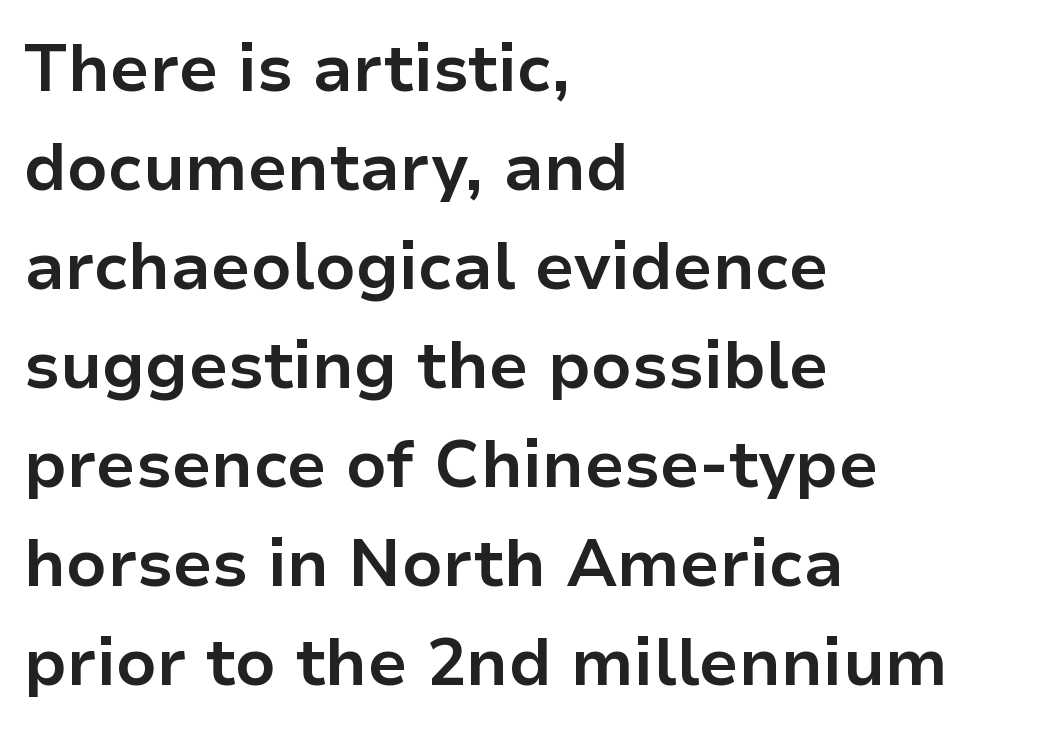
The image shows 66 px bold sans-serif type, upright; set left-aligned, normal line spacing (1.5x), normal letter spacing, not underlined; low stroke contrast and a medium x-height.
